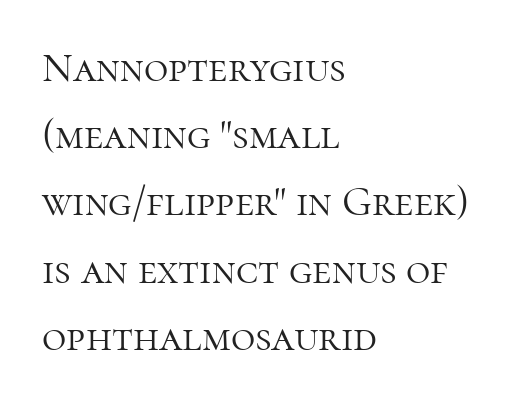
Q: Is the text bold? A: No.
Q: Is the text italic (slanted)? A: No, it is upright.
Q: Is the typeface a serif or a sans-serif typeface? A: Serif.
Q: Is the text underlined? A: No.
Q: How is the paragraph aligned? A: Left-aligned.
Q: Is the spacing between letters normal or unusually wide? A: Normal.
Q: Is the spacing between lines tight, normal or loose? A: Normal.
Q: Width (condensed, normal, or wide)? A: Normal.
Q: Stroke contrast? A: High.
Q: x-height? A: Medium.
Q: Monospaced? A: No.
